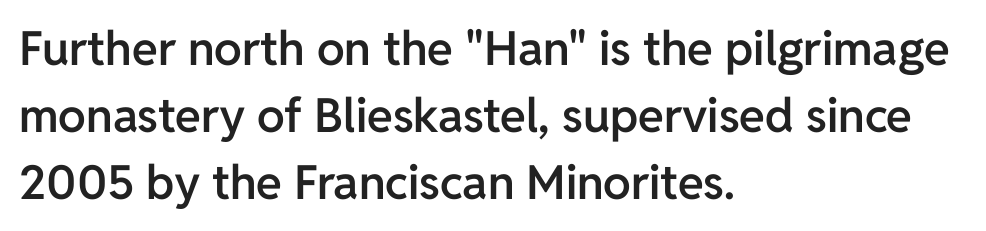
{"serif": "no", "italic": "no", "bold": "semi", "weight": "semibold", "width": "normal", "stroke_contrast": "low", "x_height": "medium", "monospaced": "no", "underline": "no", "align": "left", "line_spacing": "normal", "line_spacing_ratio": 1.43, "letter_spacing": "normal", "letter_spacing_em": 0.0, "glyph_px": 47}
